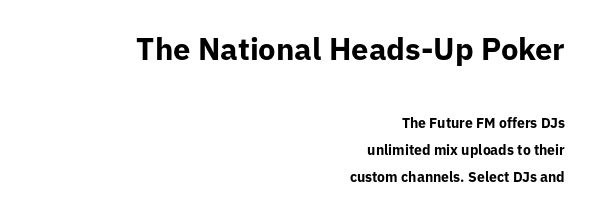
{"serif": "no", "italic": "no", "bold": "yes", "weight": "bold", "width": "normal", "stroke_contrast": "low", "x_height": "medium", "monospaced": "no", "underline": "no", "align": "right", "line_spacing": "loose", "line_spacing_ratio": 1.94, "letter_spacing": "normal", "letter_spacing_em": 0.0, "larger_block": "first", "size_ratio": 2.21, "glyph_px": 31}
